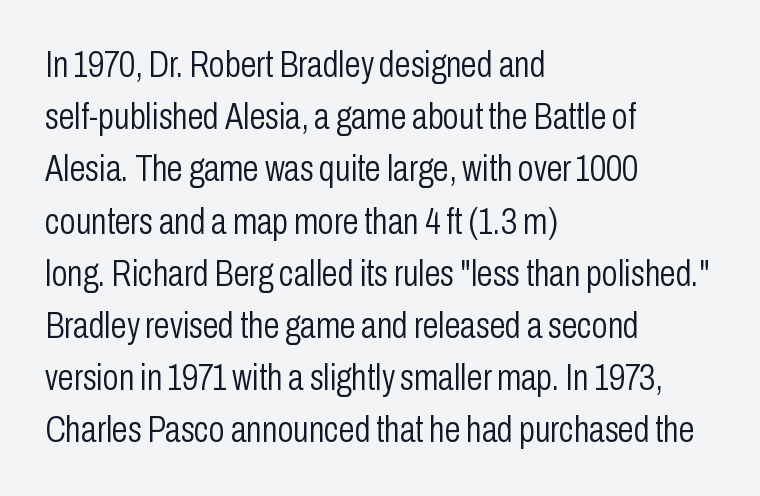
This is not heavy type; no bold has been used. Notice how descenders clear the ascenders below comfortably — that's standard leading. These lines are composed in type without serifs. Does extra space separate the letters? No, they use regular spacing.
